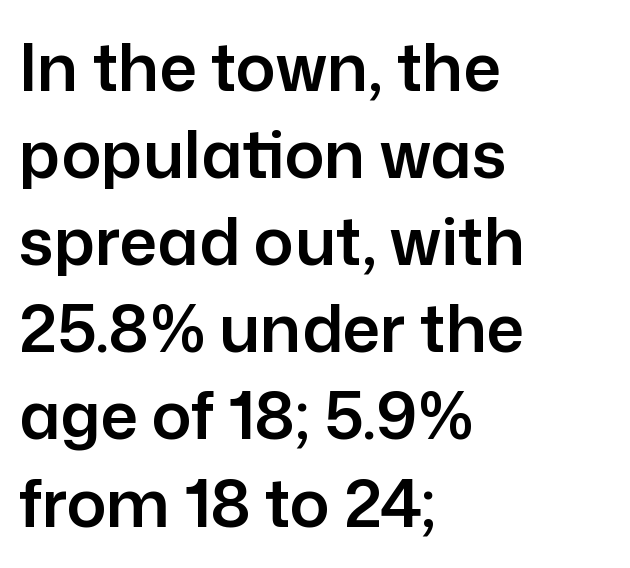
Q: Is the text italic (slanted)? A: No, it is upright.
Q: Is the typeface a serif or a sans-serif typeface? A: Sans-serif.
Q: Is the text underlined? A: No.
Q: How is the paragraph aligned? A: Left-aligned.
Q: Is the spacing between letters normal or unusually wide? A: Normal.
Q: Is the spacing between lines tight, normal or loose? A: Normal.
Q: Width (condensed, normal, or wide)? A: Normal.
Q: Stroke contrast? A: Low.
Q: x-height? A: Medium.
Q: Monospaced? A: No.
